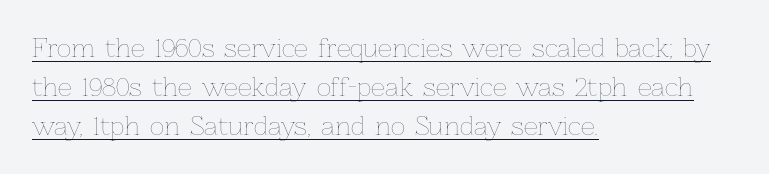
The image shows 25 px text type, upright; set left-aligned, normal line spacing (1.56x), normal letter spacing, underlined.
